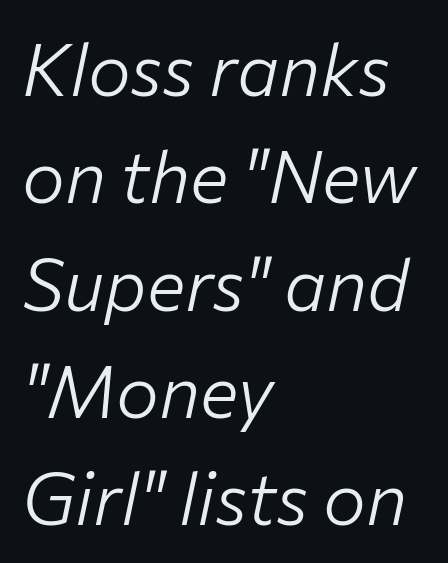
{"italic": "yes", "lean": "right", "slant_degrees": 12, "bold": "no", "weight": "light", "width": "normal", "stroke_contrast": "low", "x_height": "medium", "monospaced": "no", "underline": "no", "align": "left", "line_spacing": "normal", "line_spacing_ratio": 1.49, "letter_spacing": "normal", "letter_spacing_em": 0.0, "glyph_px": 72}
